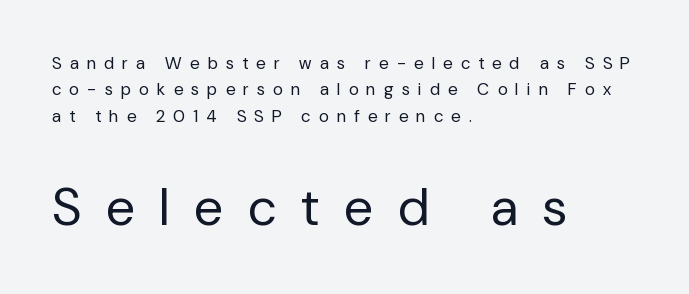
Q: Is the text bold? A: No.
Q: Is the text italic (slanted)? A: No, it is upright.
Q: Is the typeface a serif or a sans-serif typeface? A: Sans-serif.
Q: Is the text underlined? A: No.
Q: How is the paragraph aligned? A: Left-aligned.
Q: Is the spacing between letters normal or unusually wide? A: Unusually wide.
Q: Is the spacing between lines tight, normal or loose? A: Normal.
Q: Which block of text is set in a larger size, the first (top) or the second (bottom)? A: The second (bottom) one.
Q: Width (condensed, normal, or wide)? A: Normal.
Q: Stroke contrast? A: Low.
Q: x-height? A: Medium.
Q: Monospaced? A: No.
